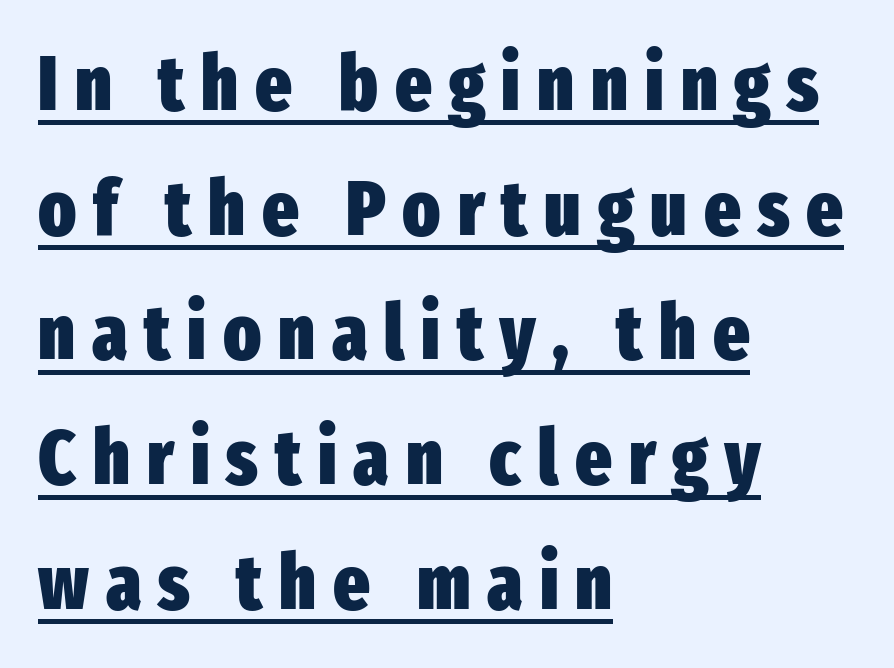
The lettering is marked with a stroke running underneath it. Compared with an ordinary text face, these strokes are far heavier — a full bold. Short and long lines alike share a common starting point at left. Is the letter spacing exaggerated? Yes — the characters are pushed far apart.
